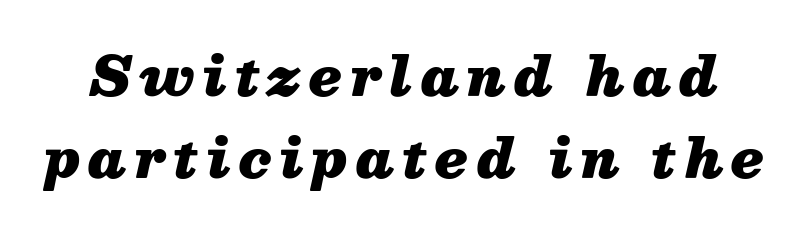
The image shows 53 px heavy type, italic (leaning right); set normal line spacing (1.55x), not underlined; medium stroke contrast and a medium x-height.
